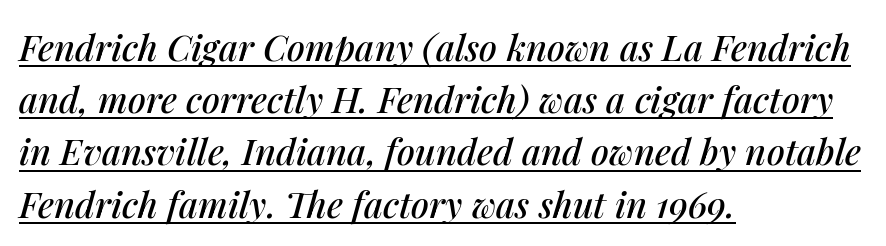
{"italic": "yes", "lean": "right", "slant_degrees": 14, "width": "normal", "stroke_contrast": "medium", "x_height": "medium", "monospaced": "no", "underline": "yes", "align": "left", "line_spacing": "normal", "line_spacing_ratio": 1.45, "letter_spacing": "normal", "letter_spacing_em": 0.0, "glyph_px": 36}
